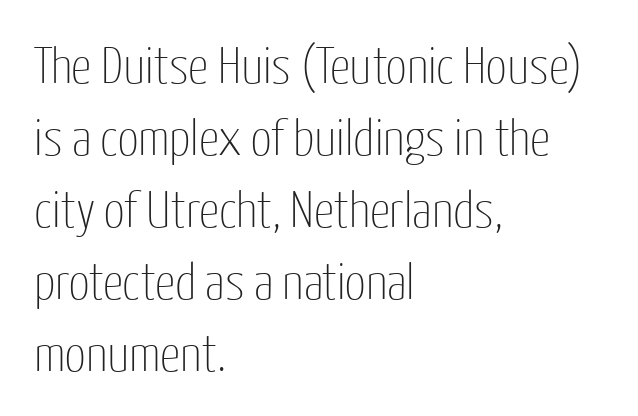
Q: Is the text bold? A: No.
Q: Is the text italic (slanted)? A: No, it is upright.
Q: Is the typeface a serif or a sans-serif typeface? A: Sans-serif.
Q: Is the text underlined? A: No.
Q: How is the paragraph aligned? A: Left-aligned.
Q: Is the spacing between letters normal or unusually wide? A: Normal.
Q: Is the spacing between lines tight, normal or loose? A: Normal.
Q: Width (condensed, normal, or wide)? A: Condensed.
Q: Stroke contrast? A: Low.
Q: x-height? A: Medium.
Q: Monospaced? A: No.
